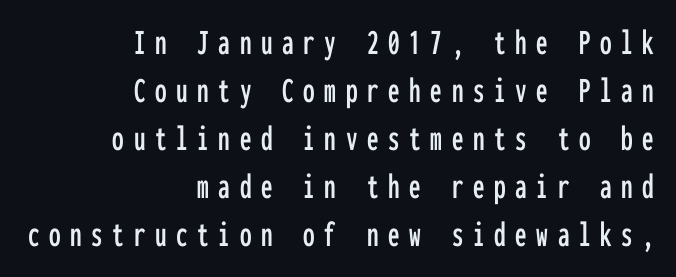
Q: Is the text italic (slanted)? A: No, it is upright.
Q: Is the typeface a serif or a sans-serif typeface? A: Sans-serif.
Q: Is the text underlined? A: No.
Q: How is the paragraph aligned? A: Right-aligned.
Q: Is the spacing between letters normal or unusually wide? A: Unusually wide.
Q: Is the spacing between lines tight, normal or loose? A: Normal.
Q: Width (condensed, normal, or wide)? A: Condensed.
Q: Stroke contrast? A: Low.
Q: x-height? A: Medium.
Q: Monospaced? A: Yes.
